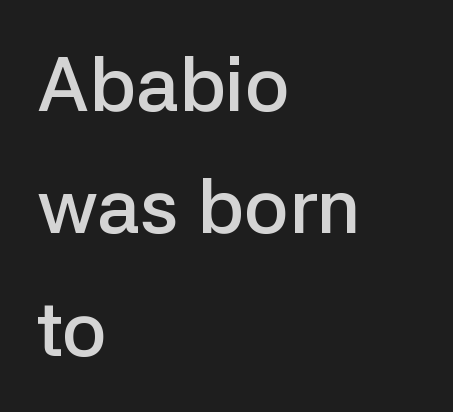
On the weight axis this lands at semibold, roughly 600. Classification — sans serif. Here the designer chose a conventional face with non-uniform glyph widths. Whoever set this chose a conventional vertical rhythm. The compositor pushed each line to the left boundary. The axis of the letterforms is exactly vertical.
